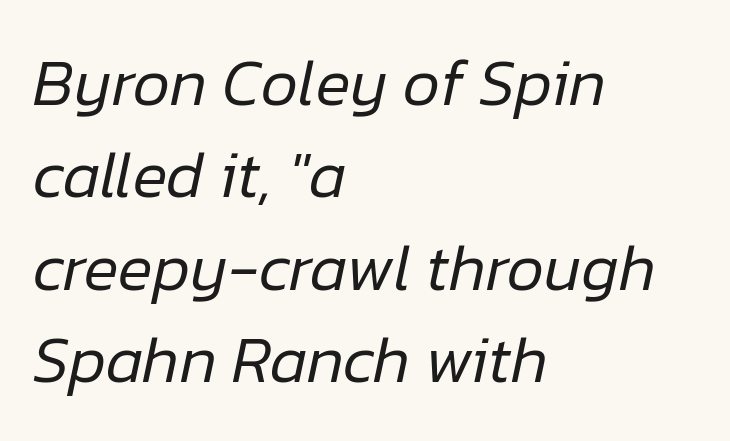
Q: Is the text bold? A: No.
Q: Is the text italic (slanted)? A: Yes, it leans right by about 12 degrees.
Q: Is the text underlined? A: No.
Q: How is the paragraph aligned? A: Left-aligned.
Q: Is the spacing between letters normal or unusually wide? A: Normal.
Q: Is the spacing between lines tight, normal or loose? A: Normal.
Q: Width (condensed, normal, or wide)? A: Normal.
Q: Stroke contrast? A: Low.
Q: x-height? A: Medium.
Q: Monospaced? A: No.
